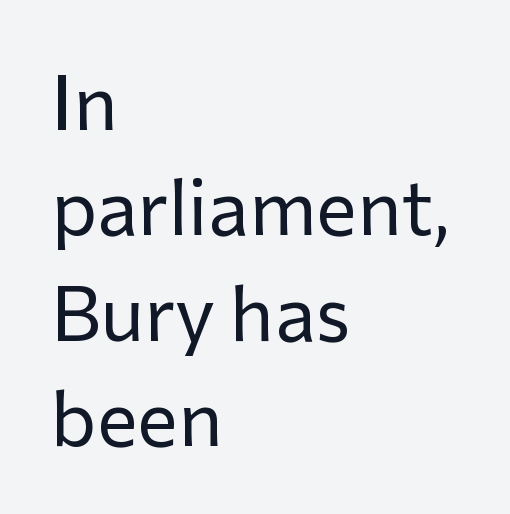
The image shows 77 px regular-weight sans-serif type, upright; set left-aligned, normal line spacing (1.37x), normal letter spacing, not underlined; low stroke contrast and a medium x-height.
